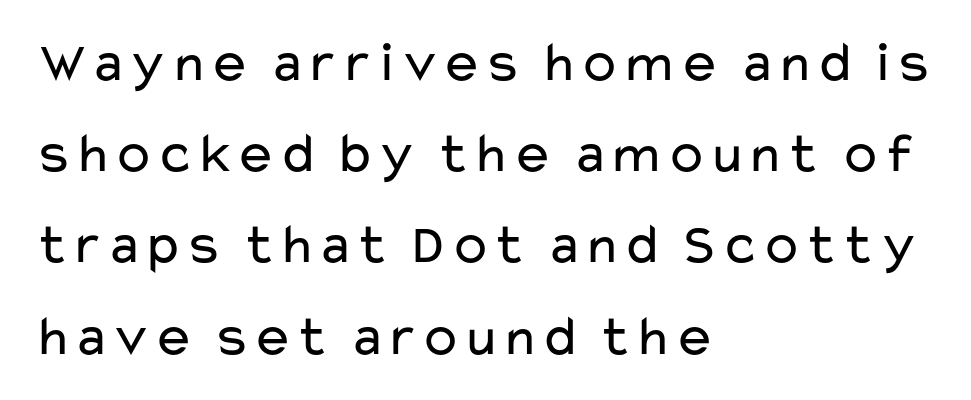
{"serif": "no", "italic": "no", "bold": "no", "weight": "regular", "width": "wide", "stroke_contrast": "low", "x_height": "medium", "monospaced": "no", "underline": "no", "align": "left", "line_spacing": "normal", "line_spacing_ratio": 1.6, "letter_spacing": "normal", "letter_spacing_em": 0.0, "glyph_px": 57}
